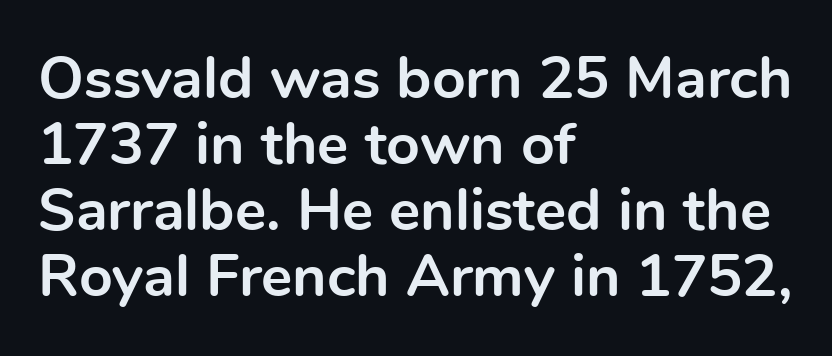
Looks like regular typesetting: each glyph gets only the width it needs. These lines huddle together more closely than default settings would place them. The passage shown is not underscored anywhere. The rendering shows plain stroke endings on the letterforms — a sans-serif design. Summary of weight: heavy, a full bold.
